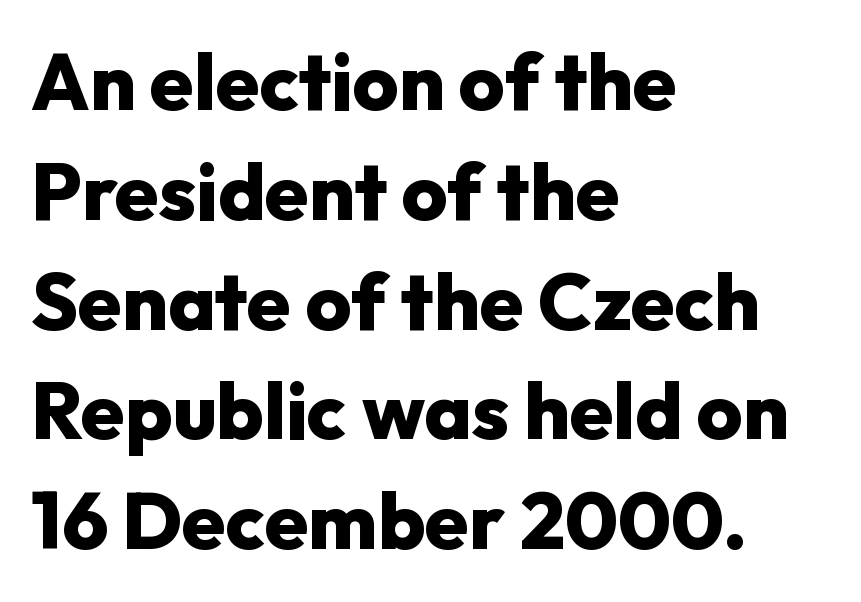
The image shows 79 px heavy sans-serif type, upright; set left-aligned, normal line spacing (1.39x), normal letter spacing, not underlined; low stroke contrast and a medium x-height.
